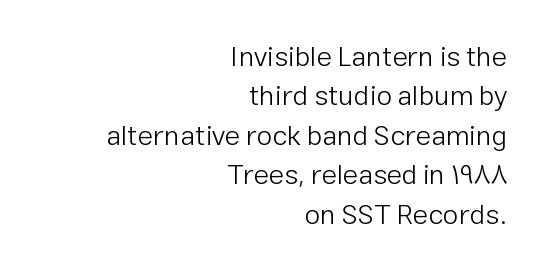
The typography opts for an upright posture over an oblique one. Each letter keeps its own natural width here, so spacing adapts to shape. Plain, unruled lines of type. Is the stroke heavy? The answer is a plain regular-or-lighter. The leading is moderate, giving the passage an even texture. The letters sit at their default tracking, neither squeezed nor spread.
